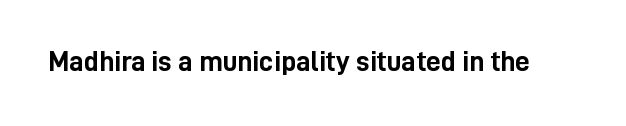
The image shows 29 px semibold, condensed sans-serif type, upright; set normal letter spacing, not underlined; low stroke contrast and a medium x-height.
